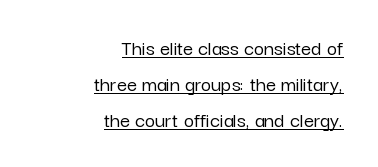
Q: Is the text italic (slanted)? A: No, it is upright.
Q: Is the text underlined? A: Yes.
Q: How is the paragraph aligned? A: Right-aligned.
Q: Is the spacing between letters normal or unusually wide? A: Normal.
Q: Is the spacing between lines tight, normal or loose? A: Normal.
